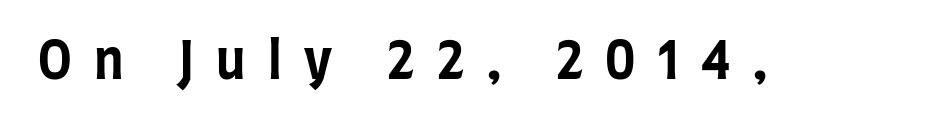
The image shows 51 px bold, condensed sans-serif type, upright; set unusually wide letter spacing (+0.44 em), not underlined; low stroke contrast and a large x-height.
